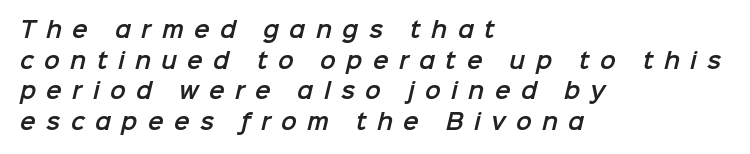
Vertical spacing — default. One-word summary of the alignment: left. Each word looks stretched out because of the extra space between its letters. Check under the words: just untouched page.
